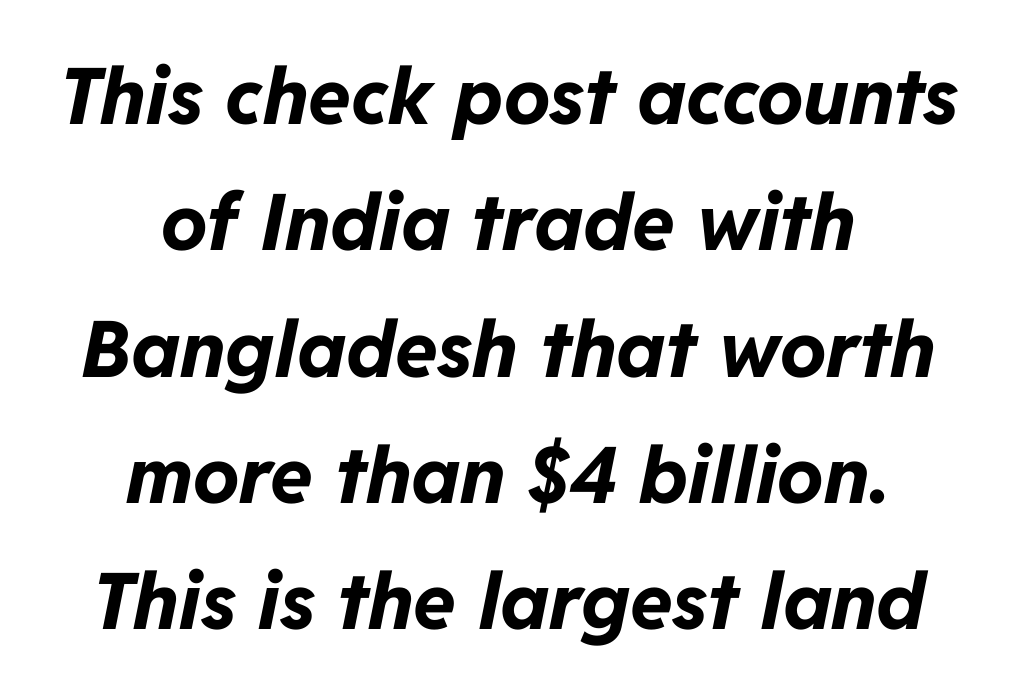
Q: Is the text bold? A: Yes.
Q: Is the text italic (slanted)? A: Yes, it leans right by about 11 degrees.
Q: Is the text underlined? A: No.
Q: How is the paragraph aligned? A: Centered.
Q: Is the spacing between letters normal or unusually wide? A: Normal.
Q: Is the spacing between lines tight, normal or loose? A: Normal.
Q: Width (condensed, normal, or wide)? A: Normal.
Q: Stroke contrast? A: Low.
Q: x-height? A: Medium.
Q: Monospaced? A: No.
